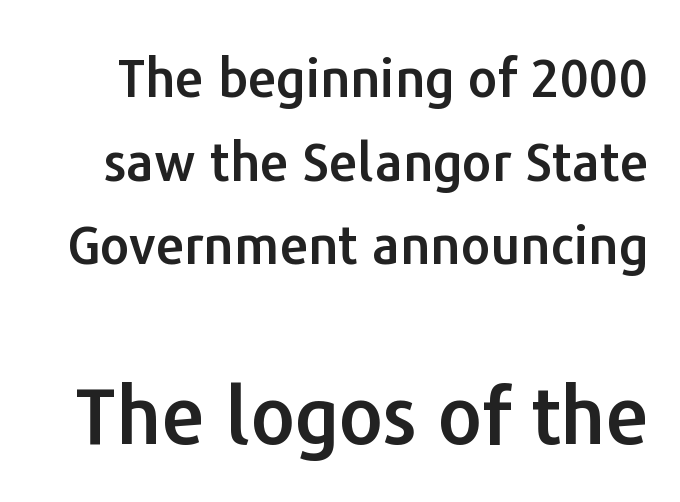
{"serif": "no", "italic": "no", "width": "normal", "stroke_contrast": "low", "x_height": "medium", "monospaced": "no", "underline": "no", "line_spacing": "normal", "line_spacing_ratio": 1.61, "letter_spacing": "normal", "letter_spacing_em": 0.0, "larger_block": "second", "size_ratio": 1.5, "glyph_px": 78}
